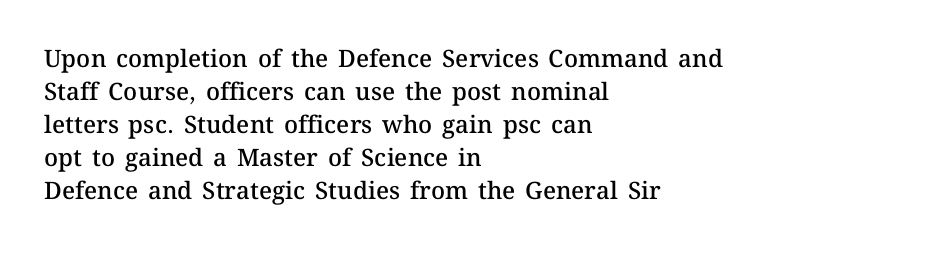
This rendering features lettering with no underline. Firm but not heavy-handed strokes: this text is semibold. Compared with typical body copy, the letter spacing here is the same. This sample is left-justified, so line endings fall wherever the words run out. Normally led — the rows are evenly, conventionally spaced.
